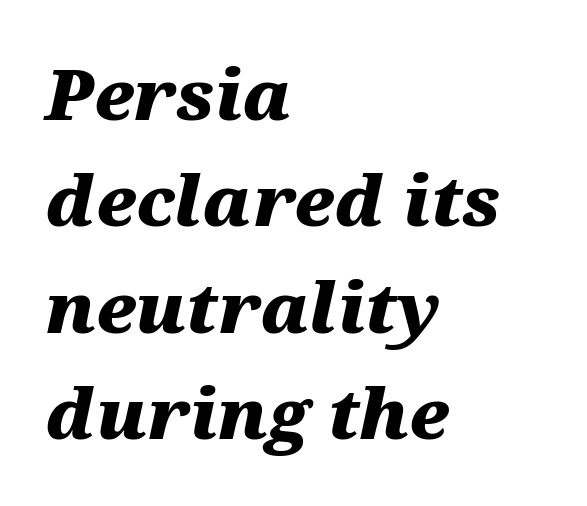
The image shows 70 px heavy, wide type, italic (leaning right); set left-aligned, normal line spacing (1.52x), normal letter spacing, not underlined; medium stroke contrast and a medium x-height.
